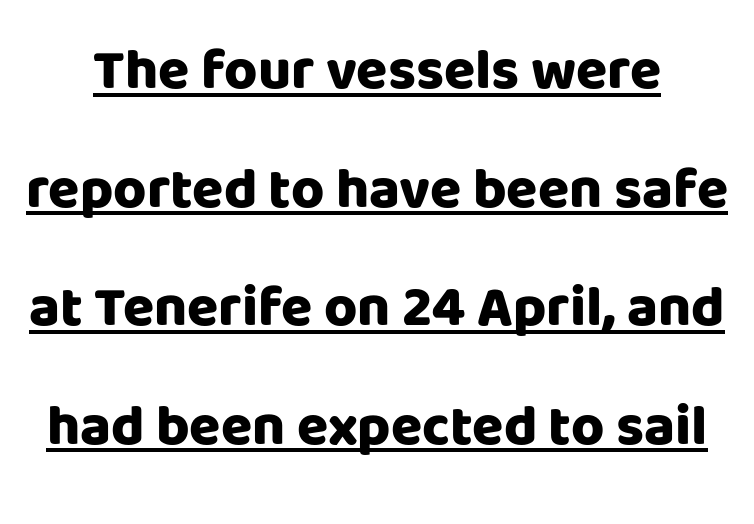
Q: Is the text bold? A: Yes.
Q: Is the text italic (slanted)? A: No, it is upright.
Q: Is the typeface a serif or a sans-serif typeface? A: Sans-serif.
Q: Is the text underlined? A: Yes.
Q: Is the spacing between letters normal or unusually wide? A: Normal.
Q: Is the spacing between lines tight, normal or loose? A: Loose.
Q: Width (condensed, normal, or wide)? A: Normal.
Q: Stroke contrast? A: Low.
Q: x-height? A: Large.
Q: Monospaced? A: No.
